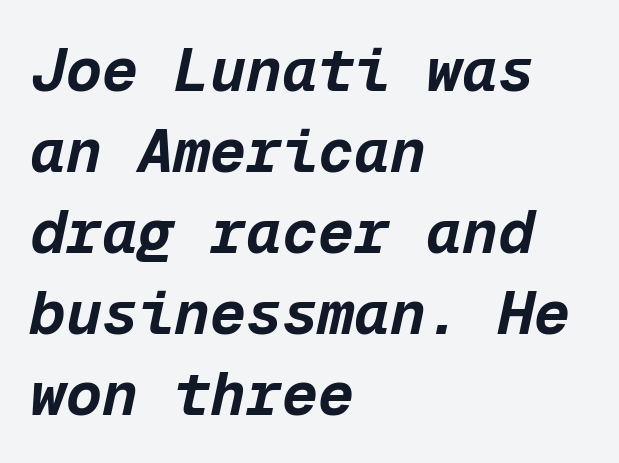
The image shows 60 px bold type, italic (leaning right), monospaced; set left-aligned, normal line spacing (1.35x), normal letter spacing, not underlined; low stroke contrast and a medium x-height.
